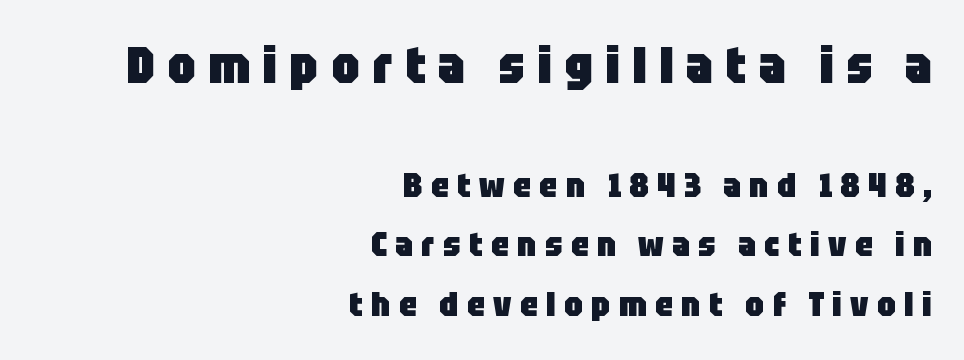
On the weight axis this lands at bold, roughly 700. Nothing sits at the stroke ends, so this counts as sans-serif. The typesetter chose a ragged-left arrangement here. Does the lettering tilt? It doesn't — this is upright.
